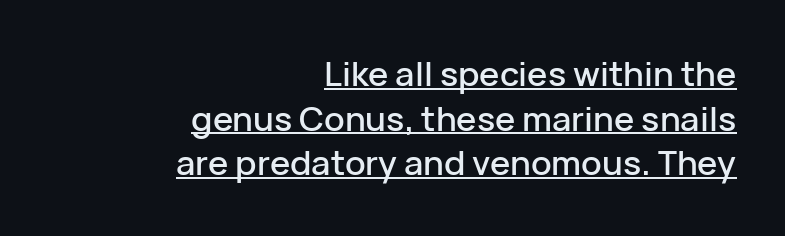
Caption: multi-line text, flush right, ragged left. Type style note: lacks serifs. Looks like someone drew a line under every word here. The space between consecutive lines is moderate. You could not count columns in this text — the font is proportionally spaced.
